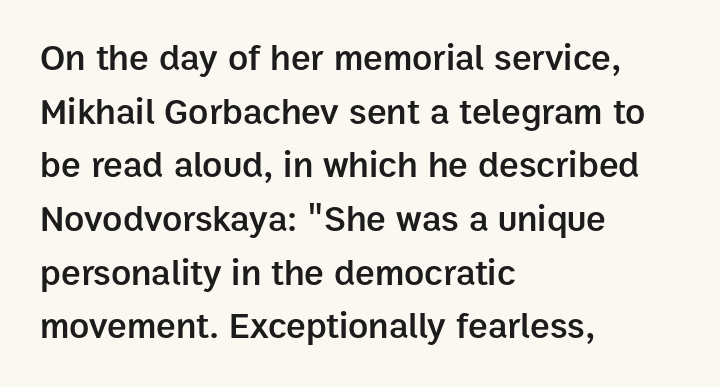
Q: Is the text bold? A: Semi-bold.
Q: Is the text italic (slanted)? A: No, it is upright.
Q: Is the typeface a serif or a sans-serif typeface? A: Sans-serif.
Q: Is the text underlined? A: No.
Q: How is the paragraph aligned? A: Left-aligned.
Q: Is the spacing between letters normal or unusually wide? A: Normal.
Q: Is the spacing between lines tight, normal or loose? A: Normal.
Q: Width (condensed, normal, or wide)? A: Normal.
Q: Stroke contrast? A: Low.
Q: x-height? A: Medium.
Q: Monospaced? A: No.
